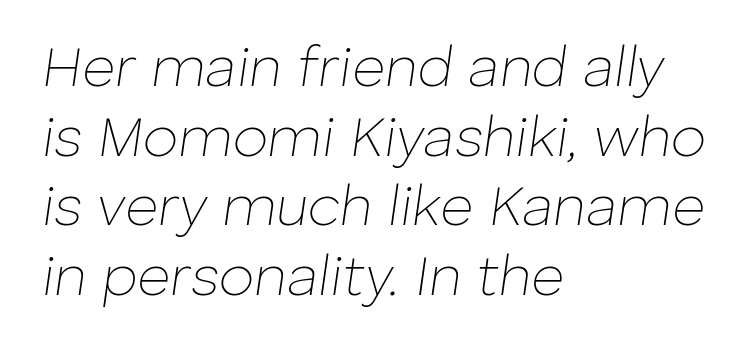
The image shows 57 px thin type, italic (leaning right); set left-aligned, line spacing 1.22x, normal letter spacing, not underlined; low stroke contrast and a medium x-height.
